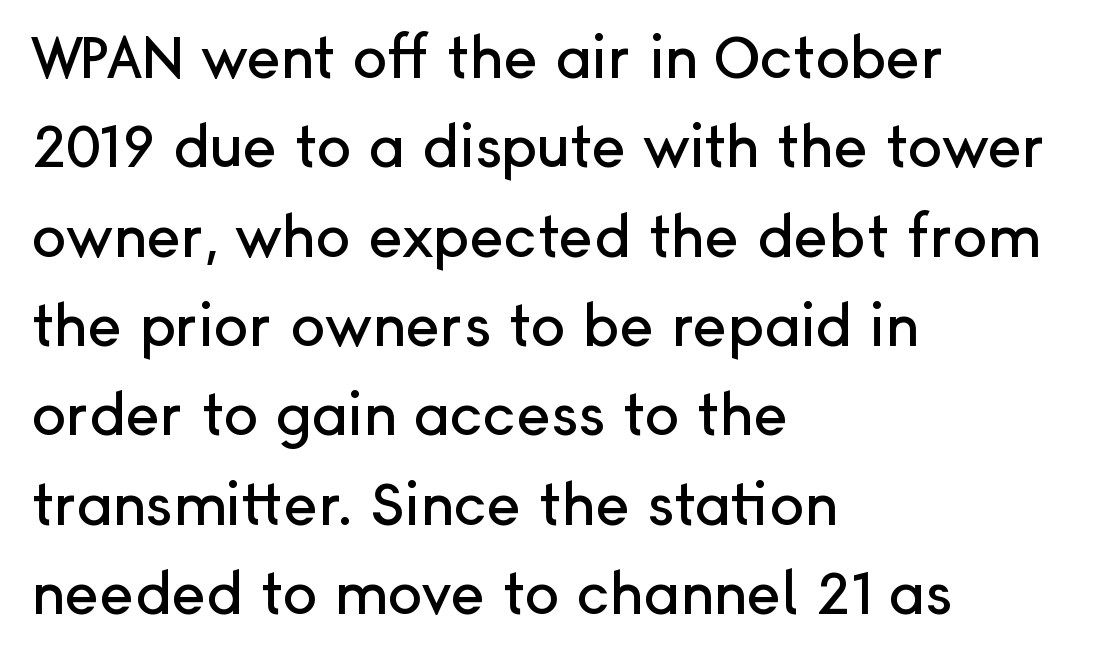
{"serif": "no", "italic": "no", "width": "normal", "stroke_contrast": "low", "x_height": "medium", "monospaced": "no", "underline": "no", "align": "left", "line_spacing": "normal", "line_spacing_ratio": 1.54, "letter_spacing": "normal", "letter_spacing_em": 0.0, "glyph_px": 58}
